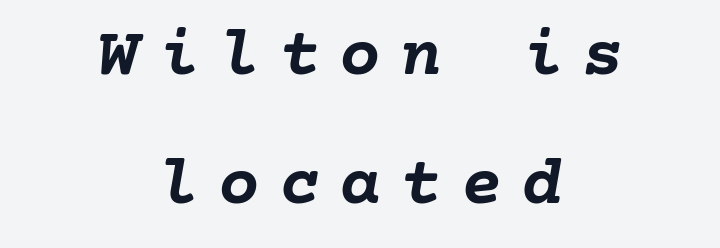
The text block is weighted toward neither margin, spreading evenly from the middle. A dark, heavy texture on the line: the type is bold. The space beneath each line is pristine and unruled. Tracking here is generous; glyphs stand well apart from one another.
